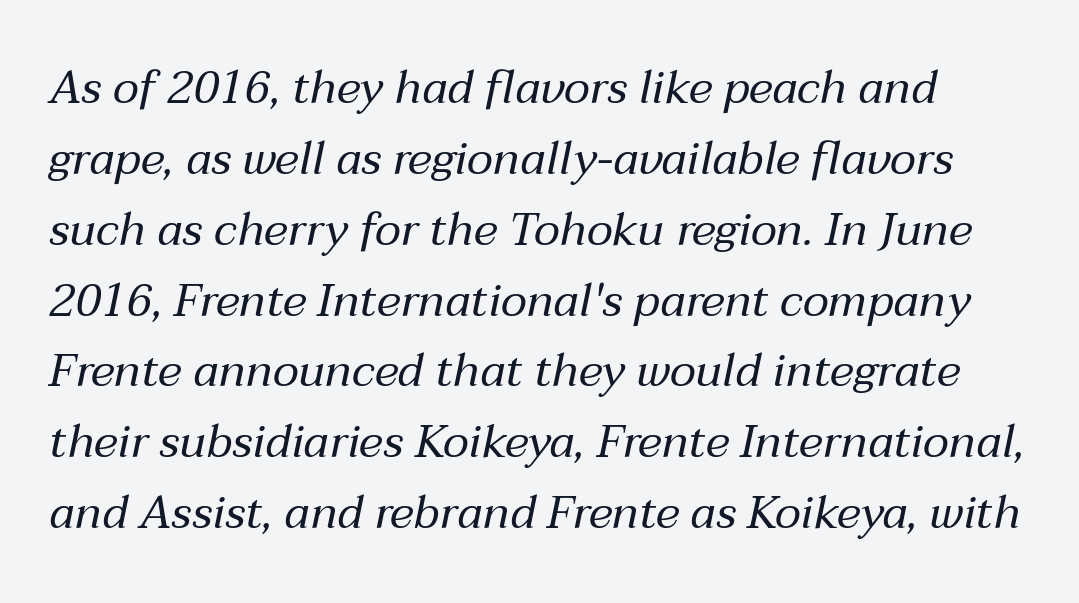
{"italic": "yes", "lean": "right", "slant_degrees": 12, "bold": "no", "weight": "regular", "width": "normal", "stroke_contrast": "medium", "x_height": "medium", "monospaced": "no", "underline": "no", "line_spacing": "normal", "line_spacing_ratio": 1.54, "letter_spacing": "normal", "letter_spacing_em": 0.0, "glyph_px": 46}
